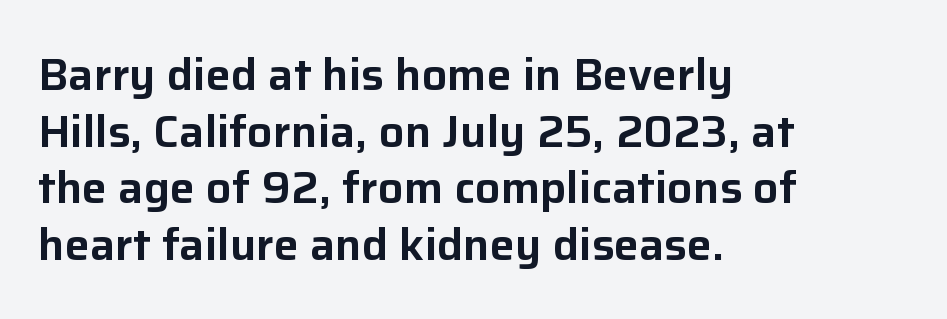
The passage shown has conventional tracking throughout. Each letter keeps its own natural width here, so spacing adapts to shape. Every row of glyphs begins at an identical x-position on the left. A roman cut, with each character standing at attention.
